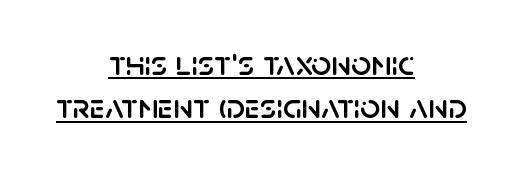
{"serif": "no", "italic": "no", "width": "normal", "stroke_contrast": "low", "x_height": "large", "monospaced": "no", "underline": "yes", "align": "center", "line_spacing_ratio": 1.24, "letter_spacing": "normal", "letter_spacing_em": 0.0, "glyph_px": 35}
